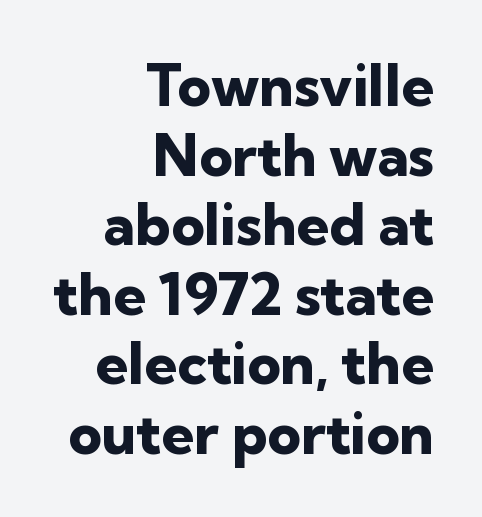
The face used here has the dense, thick strokes of a bold. A typesetter would call this zero additional tracking. The letters advance in unequal steps, a hallmark of proportional type. Designer's note — italics off, roman on. Classification — sans serif. Alignment: flush right.
